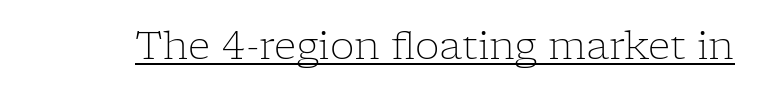
{"serif": "yes", "italic": "no", "bold": "no", "weight": "light", "width": "normal", "stroke_contrast": "low", "x_height": "medium", "monospaced": "no", "underline": "yes", "letter_spacing": "normal", "letter_spacing_em": 0.0, "glyph_px": 39}
